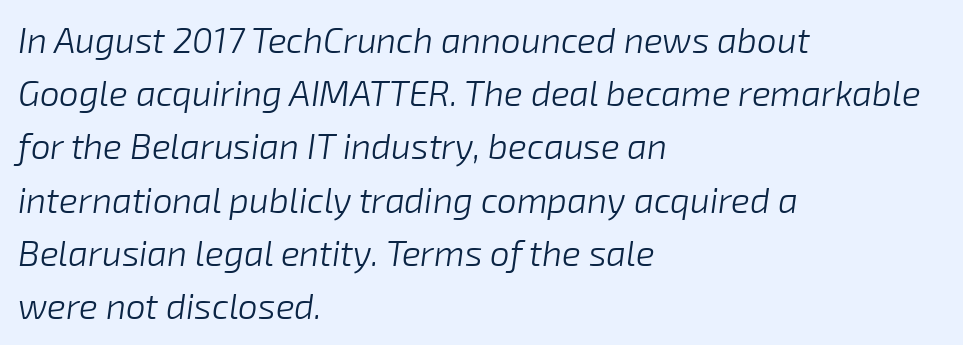
Q: Is the text bold? A: No.
Q: Is the text italic (slanted)? A: Yes, it leans right by about 8 degrees.
Q: Is the text underlined? A: No.
Q: How is the paragraph aligned? A: Left-aligned.
Q: Is the spacing between letters normal or unusually wide? A: Normal.
Q: Is the spacing between lines tight, normal or loose? A: Normal.
Q: Width (condensed, normal, or wide)? A: Normal.
Q: Stroke contrast? A: Low.
Q: x-height? A: Medium.
Q: Monospaced? A: No.
